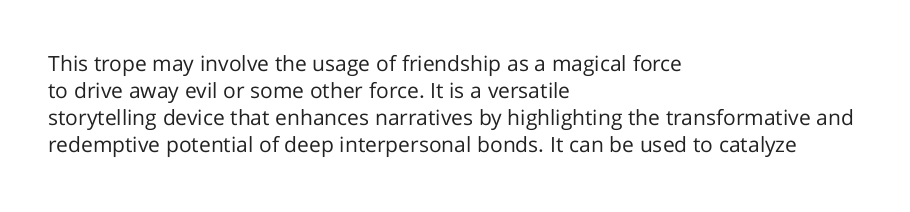
Q: Is the text bold? A: No.
Q: Is the text italic (slanted)? A: No, it is upright.
Q: Is the text underlined? A: No.
Q: How is the paragraph aligned? A: Left-aligned.
Q: Is the spacing between letters normal or unusually wide? A: Normal.
Q: Is the spacing between lines tight, normal or loose? A: Normal.
